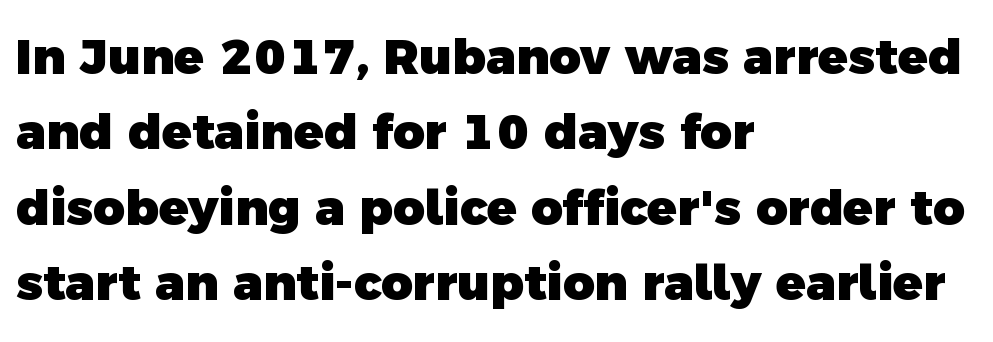
Q: Is the text bold? A: Yes.
Q: Is the typeface a serif or a sans-serif typeface? A: Sans-serif.
Q: Is the text underlined? A: No.
Q: How is the paragraph aligned? A: Left-aligned.
Q: Is the spacing between letters normal or unusually wide? A: Normal.
Q: Is the spacing between lines tight, normal or loose? A: Normal.
Q: Width (condensed, normal, or wide)? A: Normal.
Q: x-height? A: Medium.
Q: Monospaced? A: No.
